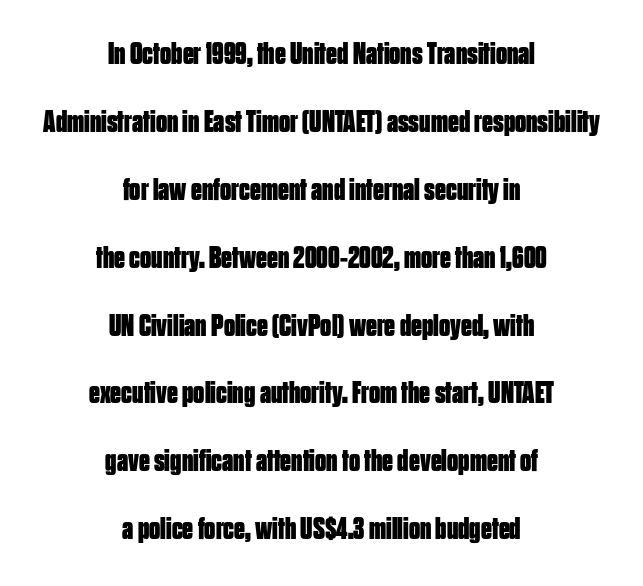
This rendering employs a face without finishing strokes, i.e., a sans-serif. Is the type bold? Yes — the strokes are clearly thick and heavy. Inter-character spacing is left at the font's built-in metrics. The font's upright variant was chosen for this text. The leading is generous, giving the passage an open texture.
